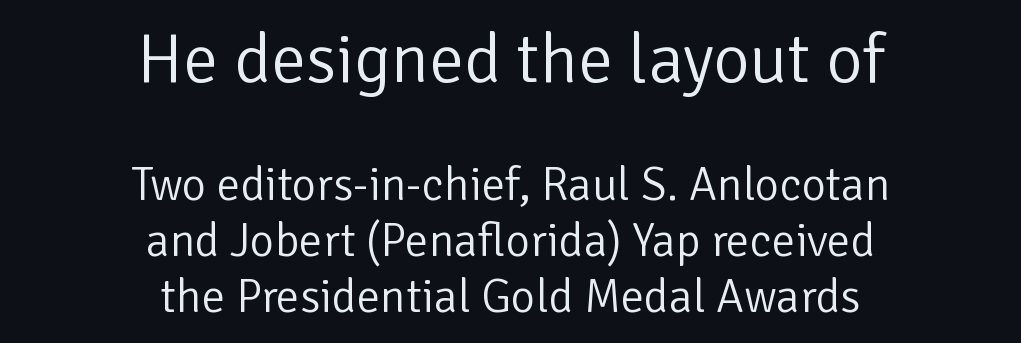
Q: Is the text bold? A: No.
Q: Is the text italic (slanted)? A: No, it is upright.
Q: Is the typeface a serif or a sans-serif typeface? A: Sans-serif.
Q: Is the text underlined? A: No.
Q: How is the paragraph aligned? A: Centered.
Q: Is the spacing between letters normal or unusually wide? A: Normal.
Q: Which block of text is set in a larger size, the first (top) or the second (bottom)? A: The first (top) one.
Q: Width (condensed, normal, or wide)? A: Normal.
Q: Stroke contrast? A: Low.
Q: x-height? A: Medium.
Q: Monospaced? A: No.
